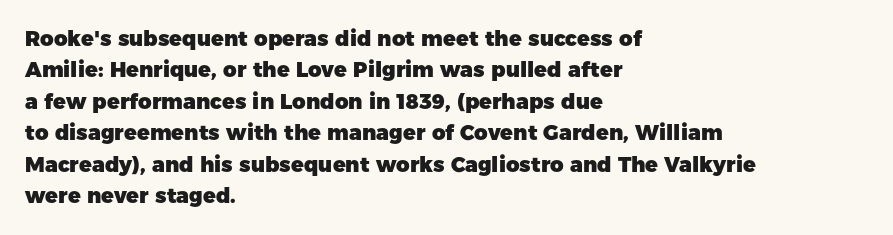
The image shows 21 px bold type, upright; set left-aligned, normal line spacing (1.5x), normal letter spacing, not underlined.
